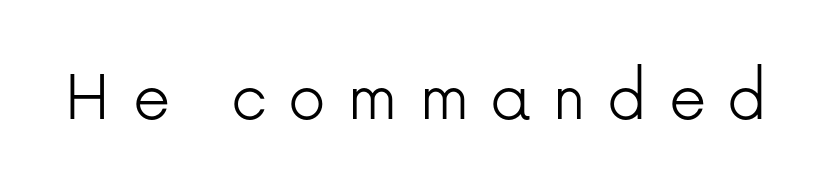
{"serif": "no", "italic": "no", "bold": "no", "weight": "light", "width": "normal", "stroke_contrast": "low", "x_height": "medium", "monospaced": "no", "underline": "no", "letter_spacing": "wide", "letter_spacing_em": 0.28, "glyph_px": 75}
